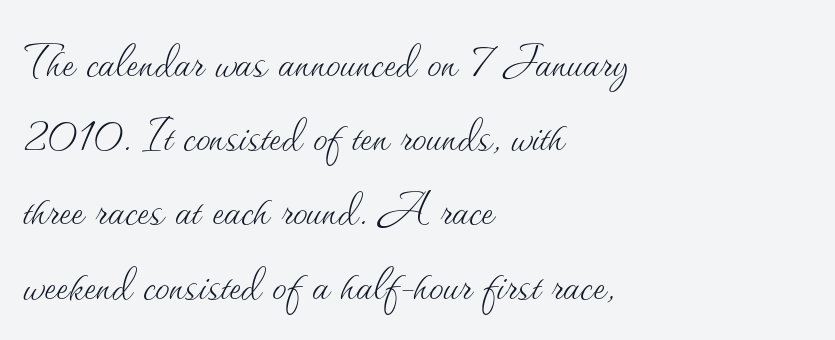
Q: Is the text bold? A: No.
Q: Is the text italic (slanted)? A: Yes.
Q: Is the text underlined? A: No.
Q: How is the paragraph aligned? A: Left-aligned.
Q: Is the spacing between letters normal or unusually wide? A: Normal.
Q: Is the spacing between lines tight, normal or loose? A: Normal.
Q: Width (condensed, normal, or wide)? A: Normal.
Q: Stroke contrast? A: Medium.
Q: x-height? A: Small.
Q: Monospaced? A: No.
